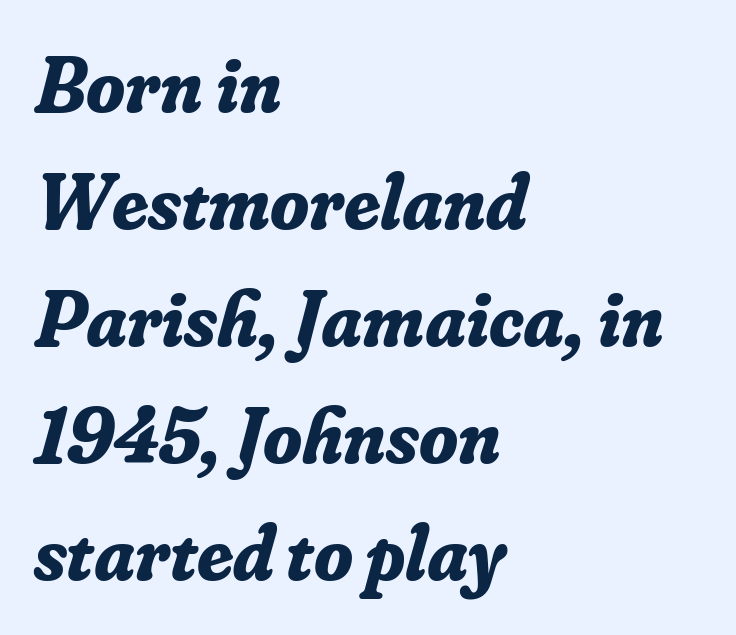
Nobody drew a line under any word here. Style check: oblique. What's the leading like? Ordinary, nothing unusual. The lines are quadded left.
